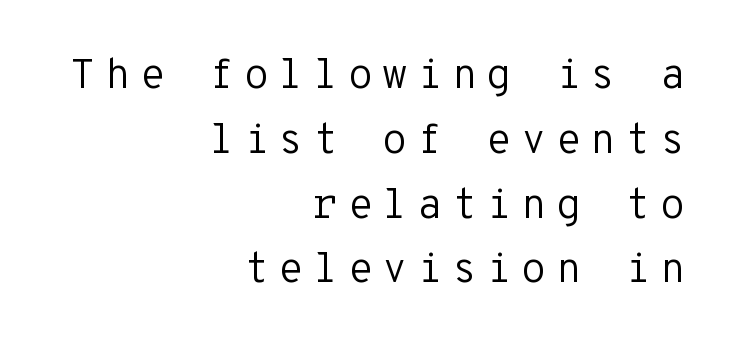
Does the type have serifs? No, each stem ends abruptly. Spacing verdict: monospaced, one width for all characters. Type without underlining. Successive baselines arrive at the customary interval.
